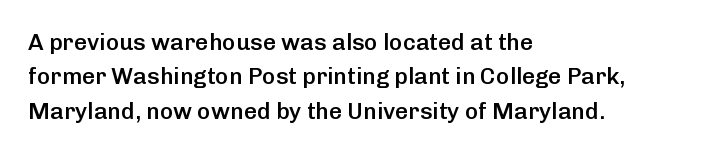
Q: Is the text bold? A: Semi-bold.
Q: Is the text italic (slanted)? A: No, it is upright.
Q: Is the text underlined? A: No.
Q: How is the paragraph aligned? A: Left-aligned.
Q: Is the spacing between letters normal or unusually wide? A: Normal.
Q: Is the spacing between lines tight, normal or loose? A: Normal.
